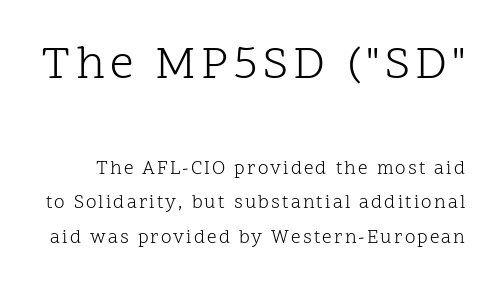
Q: Is the text bold? A: No.
Q: Is the text italic (slanted)? A: No, it is upright.
Q: Is the typeface a serif or a sans-serif typeface? A: Serif.
Q: Is the text underlined? A: No.
Q: Which block of text is set in a larger size, the first (top) or the second (bottom)? A: The first (top) one.
Q: Width (condensed, normal, or wide)? A: Normal.
Q: Stroke contrast? A: Low.
Q: x-height? A: Medium.
Q: Monospaced? A: No.
